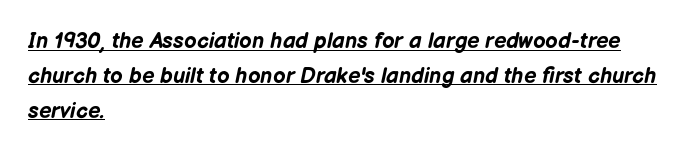
The image shows 22 px bold type, italic (leaning right); set left-aligned, normal line spacing (1.58x), normal letter spacing, underlined.
